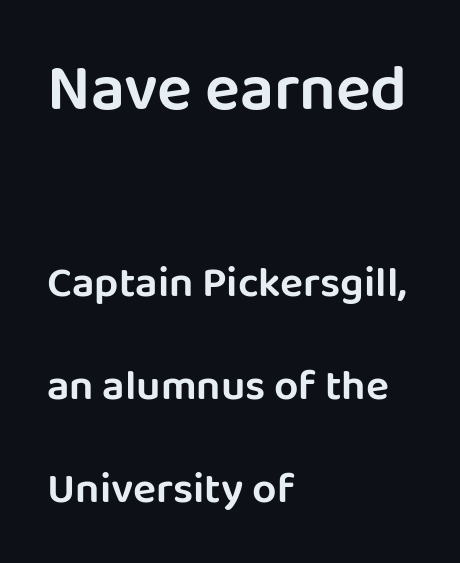
{"serif": "no", "italic": "no", "width": "normal", "stroke_contrast": "low", "x_height": "large", "monospaced": "no", "underline": "no", "align": "left", "line_spacing": "loose", "line_spacing_ratio": 2.4, "letter_spacing": "normal", "letter_spacing_em": 0.0, "larger_block": "first", "size_ratio": 1.51, "glyph_px": 65}
